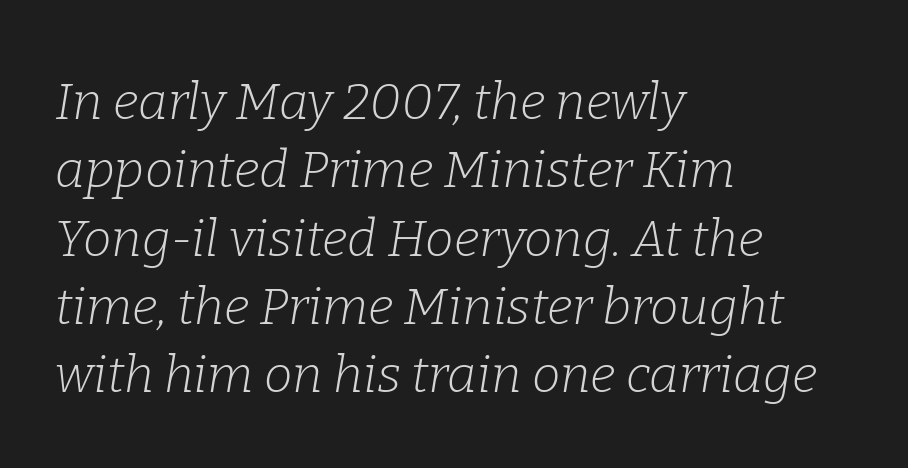
The image shows 51 px light serif type, italic (leaning right); set left-aligned, normal line spacing (1.34x), normal letter spacing, not underlined; low stroke contrast and a medium x-height.
